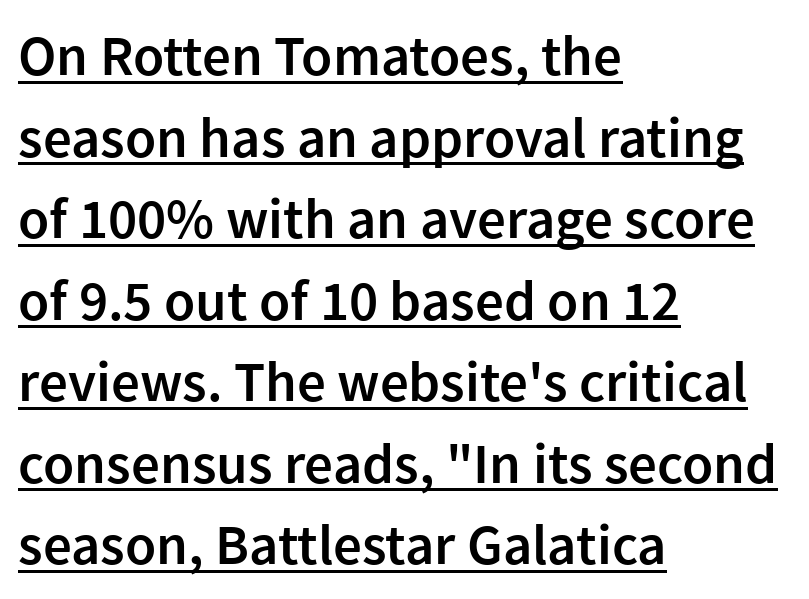
Nobody touched the tracking dial on this one. Vertical strokes here are truly vertical. Regarding leading, the lines here are spaced in the standard way. Has an underline been added? It has.
